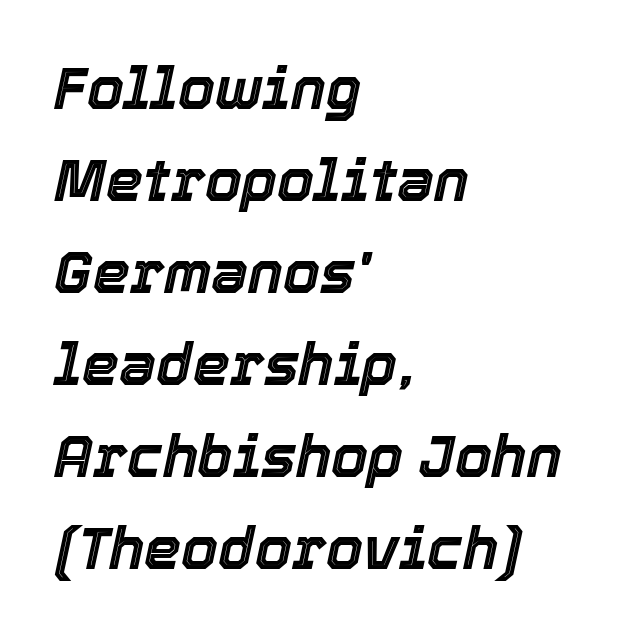
The rag falls on the right side of this text block. Interline gaps are of average width in this sample. This sample has the flowing, uneven cadence of proportional lettering. Quick note: italic. Check the space under the baseline: it is left empty.
